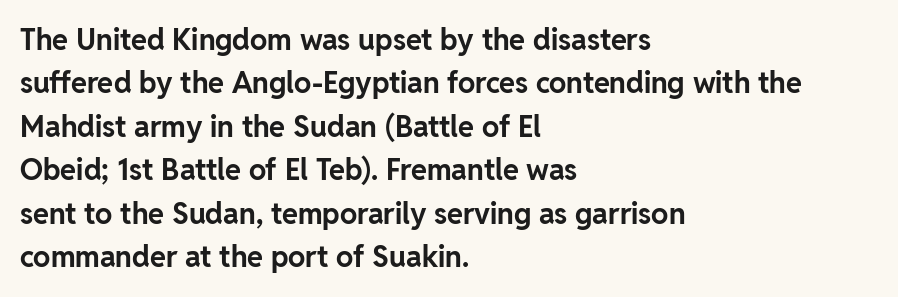
{"serif": "no", "italic": "no", "bold": "yes", "weight": "bold", "width": "normal", "stroke_contrast": "low", "x_height": "medium", "monospaced": "no", "underline": "no", "align": "left", "line_spacing": "normal", "line_spacing_ratio": 1.5, "letter_spacing": "normal", "letter_spacing_em": 0.0, "glyph_px": 29}
